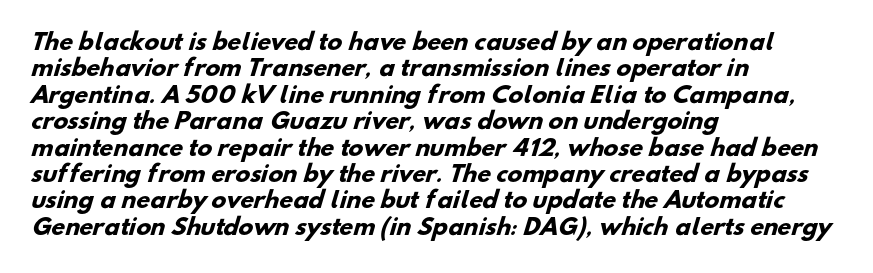
{"bold": "yes", "underline": "no", "align": "left", "line_spacing_ratio": 1.2, "letter_spacing": "normal", "letter_spacing_em": 0.0, "glyph_px": 22}
